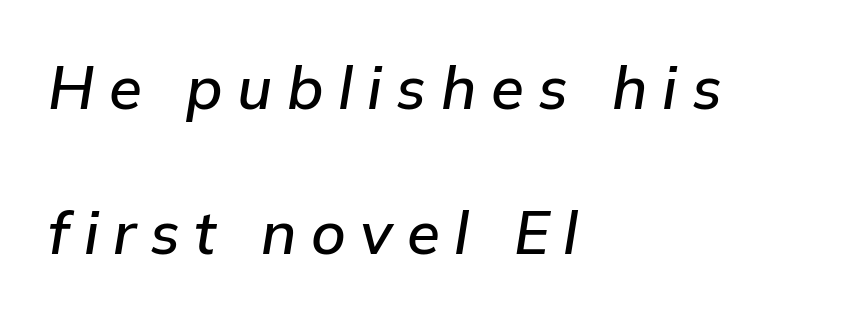
{"italic": "yes", "lean": "right", "slant_degrees": 9, "width": "normal", "stroke_contrast": "low", "x_height": "medium", "monospaced": "no", "underline": "no", "align": "left", "line_spacing": "loose", "line_spacing_ratio": 2.42, "letter_spacing": "wide", "letter_spacing_em": 0.24, "glyph_px": 60}
